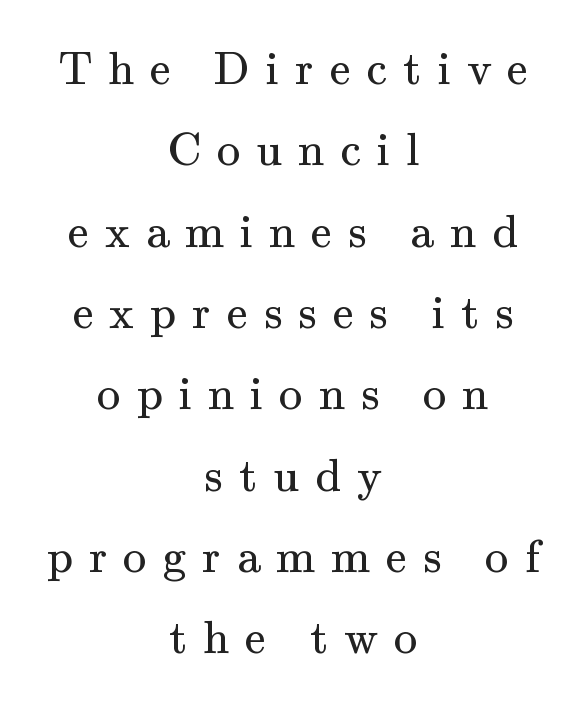
The image shows 47 px regular-weight serif type, upright; set centered, line spacing 1.73x, unusually wide letter spacing (+0.34 em), not underlined; medium stroke contrast and a small x-height.
